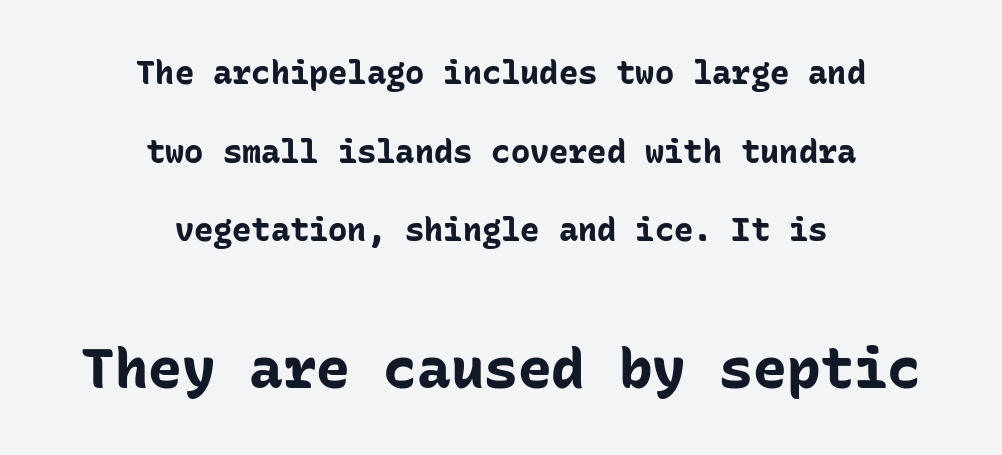
{"serif": "no", "italic": "no", "bold": "yes", "weight": "bold", "width": "normal", "stroke_contrast": "low", "x_height": "medium", "monospaced": "yes", "underline": "no", "align": "center", "line_spacing": "loose", "line_spacing_ratio": 2.46, "letter_spacing": "normal", "letter_spacing_em": 0.0, "larger_block": "second", "size_ratio": 1.75, "glyph_px": 56}
